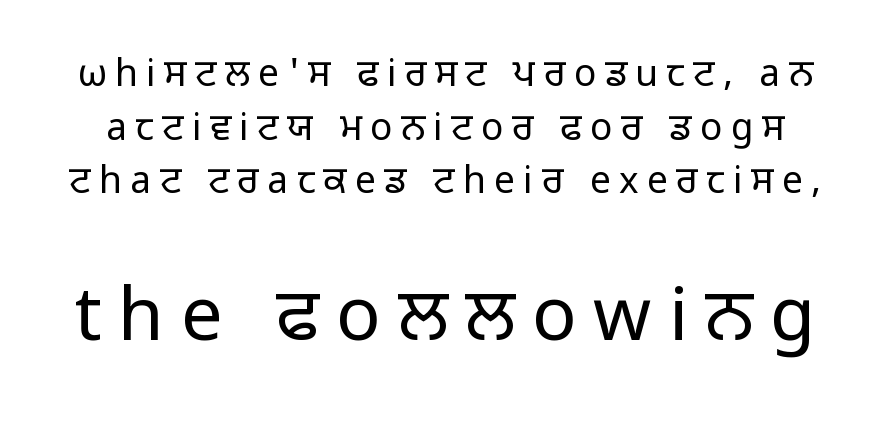
Q: Is the text bold? A: No.
Q: Is the text italic (slanted)? A: No, it is upright.
Q: Is the typeface a serif or a sans-serif typeface? A: Sans-serif.
Q: Is the text underlined? A: No.
Q: Is the spacing between letters normal or unusually wide? A: Unusually wide.
Q: Is the spacing between lines tight, normal or loose? A: Normal.
Q: Which block of text is set in a larger size, the first (top) or the second (bottom)? A: The second (bottom) one.
Q: Width (condensed, normal, or wide)? A: Normal.
Q: Stroke contrast? A: Low.
Q: x-height? A: Medium.
Q: Monospaced? A: No.
